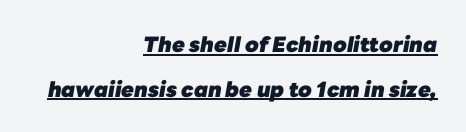
{"italic": "yes", "lean": "right", "slant_degrees": 10, "bold": "yes", "underline": "yes", "align": "right", "line_spacing": "loose", "line_spacing_ratio": 2.12, "letter_spacing": "normal", "letter_spacing_em": 0.0, "glyph_px": 21}
